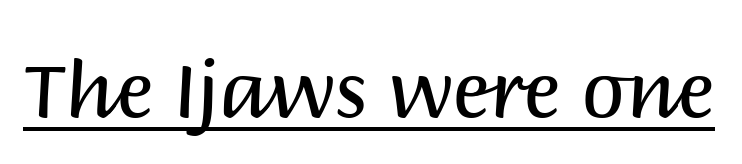
The image shows 78 px regular-weight sans-serif type; set normal letter spacing, underlined; medium stroke contrast and a large x-height.
